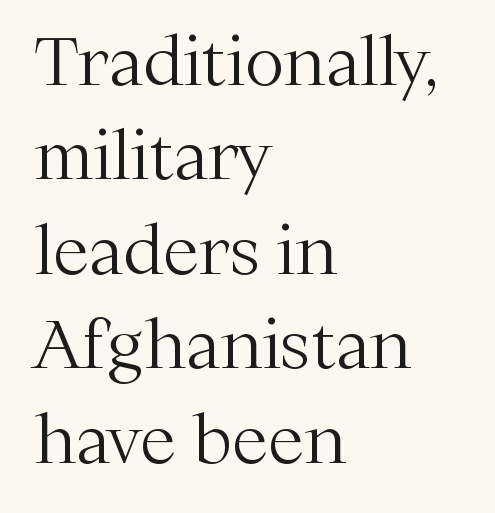
The image shows 66 px light serif type, upright; set left-aligned, normal line spacing (1.43x), normal letter spacing, not underlined; medium stroke contrast and a medium x-height.
